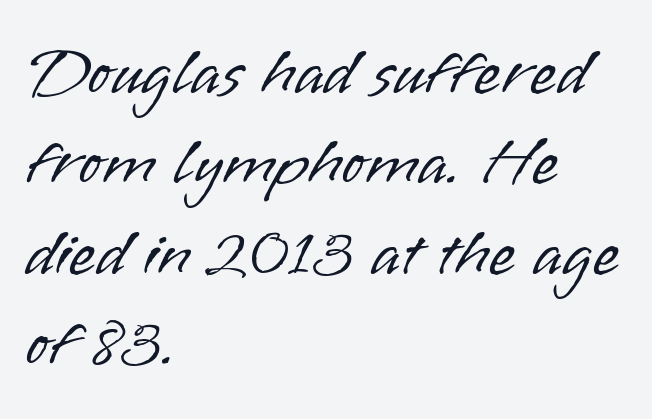
Q: Is the text bold? A: No.
Q: Is the text italic (slanted)? A: Yes.
Q: Is the typeface a serif or a sans-serif typeface? A: Sans-serif.
Q: Is the text underlined? A: No.
Q: How is the paragraph aligned? A: Left-aligned.
Q: Is the spacing between letters normal or unusually wide? A: Normal.
Q: Is the spacing between lines tight, normal or loose? A: Normal.
Q: Width (condensed, normal, or wide)? A: Normal.
Q: Stroke contrast? A: Low.
Q: x-height? A: Small.
Q: Monospaced? A: No.
